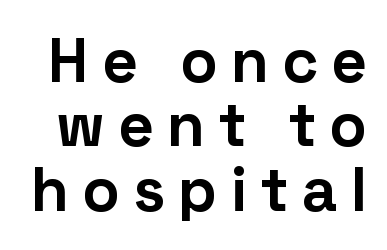
The image shows 62 px bold sans-serif type, upright; set tight line spacing (1.04x), unusually wide letter spacing (+0.21 em), not underlined; low stroke contrast and a medium x-height.
